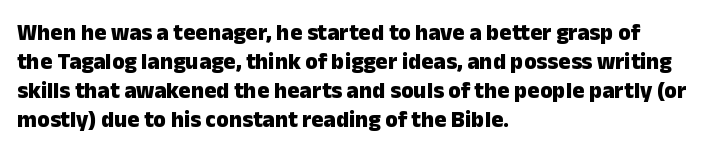
The typography opts for an upright posture over an oblique one. What weight is shown? A full bold with thick strokes. How would I describe the line gaps? Plain and ordinary. Each line starts at the same left margin while the right side varies.
